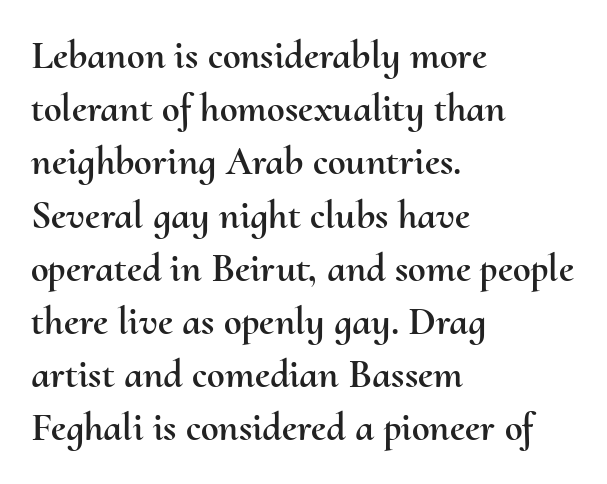
The image shows 40 px text type, upright; set left-aligned, normal line spacing (1.33x), normal letter spacing, not underlined; medium stroke contrast and a small x-height.
